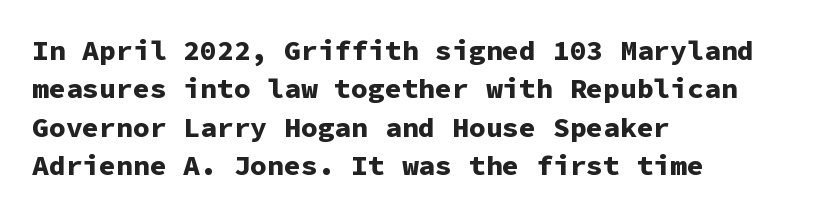
{"serif": "no", "italic": "no", "bold": "yes", "weight": "bold", "width": "normal", "stroke_contrast": "low", "x_height": "medium", "monospaced": "yes", "underline": "no", "align": "left", "line_spacing": "normal", "line_spacing_ratio": 1.37, "letter_spacing": "normal", "letter_spacing_em": 0.0, "glyph_px": 28}
